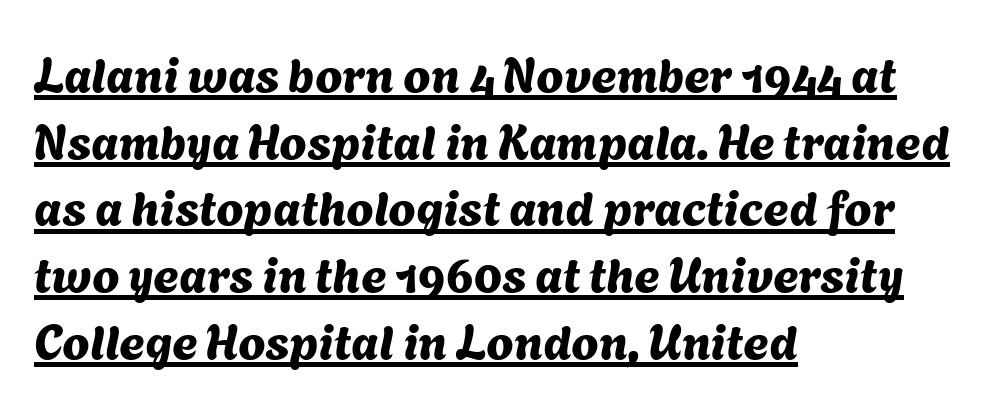
{"serif": "no", "width": "normal", "stroke_contrast": "medium", "x_height": "medium", "monospaced": "no", "underline": "yes", "align": "left", "line_spacing": "normal", "line_spacing_ratio": 1.36, "letter_spacing": "normal", "letter_spacing_em": 0.0, "glyph_px": 49}
